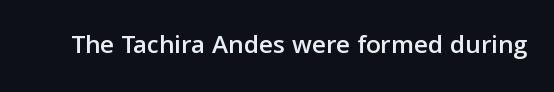
The image shows 27 px text type, upright; set normal letter spacing, not underlined.
